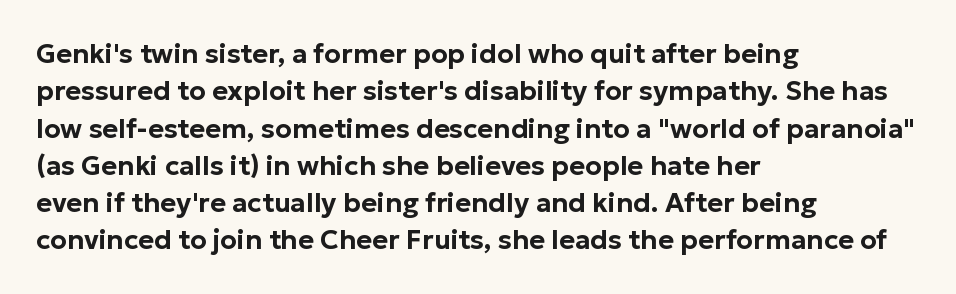
The image shows 27 px text type, upright; set left-aligned, normal line spacing (1.38x), normal letter spacing, not underlined.
